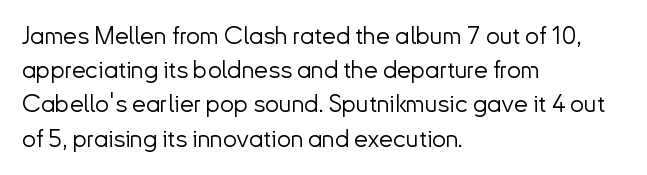
The area under the type is left untouched. A roman cut, with each character standing at attention. Observe the ordinary spacing: letters are neighbours, not strangers. Notice how the passage keeps a crisp vertical edge on the left only.
